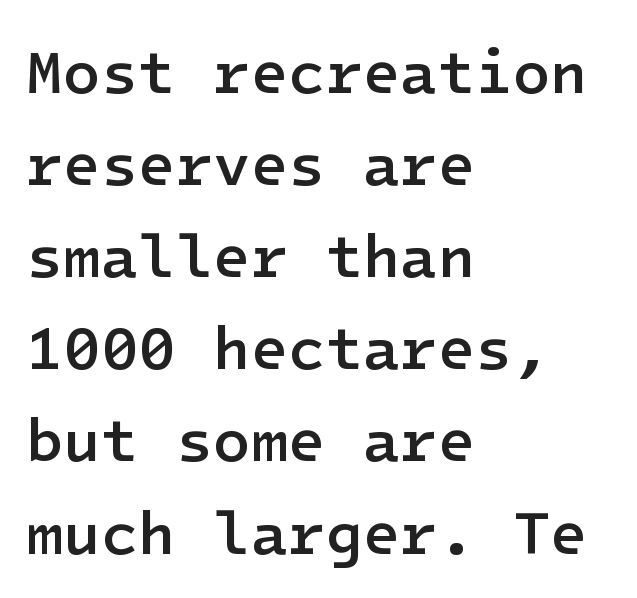
Q: Is the text bold? A: Semi-bold.
Q: Is the text italic (slanted)? A: No, it is upright.
Q: Is the typeface a serif or a sans-serif typeface? A: Sans-serif.
Q: Is the text underlined? A: No.
Q: How is the paragraph aligned? A: Left-aligned.
Q: Is the spacing between letters normal or unusually wide? A: Normal.
Q: Is the spacing between lines tight, normal or loose? A: Normal.
Q: Width (condensed, normal, or wide)? A: Normal.
Q: Stroke contrast? A: Low.
Q: x-height? A: Medium.
